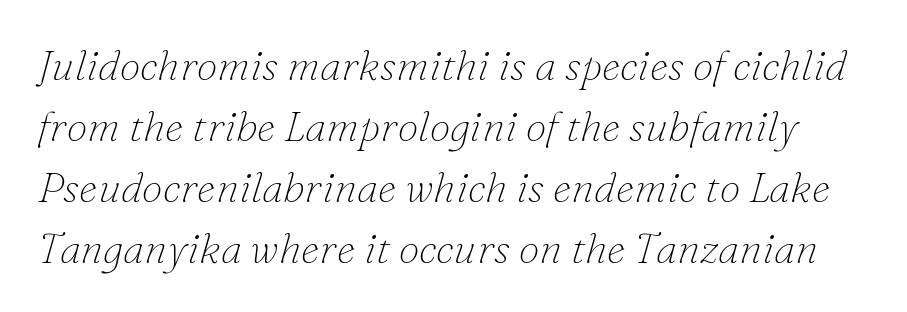
{"serif": "yes", "italic": "yes", "lean": "right", "slant_degrees": 16, "bold": "no", "weight": "thin", "width": "normal", "stroke_contrast": "low", "x_height": "small", "monospaced": "no", "underline": "no", "line_spacing": "normal", "line_spacing_ratio": 1.45, "letter_spacing": "normal", "letter_spacing_em": 0.0, "glyph_px": 42}
